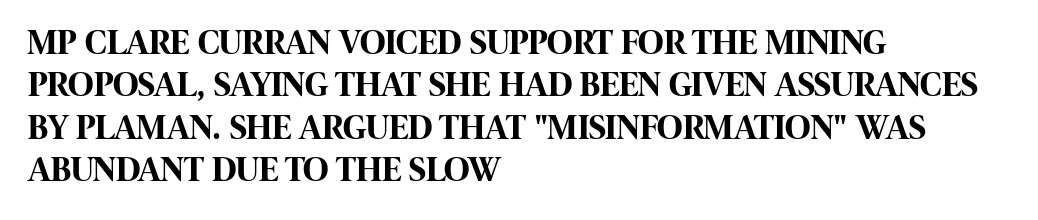
{"serif": "no", "italic": "no", "bold": "yes", "weight": "bold", "width": "condensed", "stroke_contrast": "high", "x_height": "large", "monospaced": "no", "underline": "no", "align": "left", "line_spacing_ratio": 1.21, "letter_spacing": "normal", "letter_spacing_em": 0.0, "glyph_px": 35}
